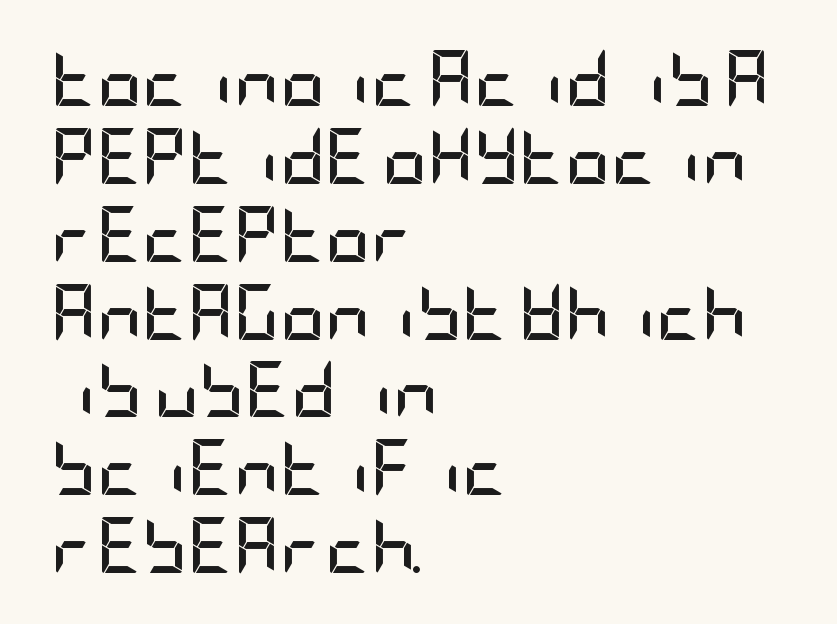
{"serif": "no", "italic": "no", "bold": "yes", "weight": "semibold", "width": "condensed", "stroke_contrast": "low", "x_height": "large", "underline": "no", "align": "left", "line_spacing": "normal", "line_spacing_ratio": 1.39, "letter_spacing": "normal", "letter_spacing_em": 0.0, "glyph_px": 56}
